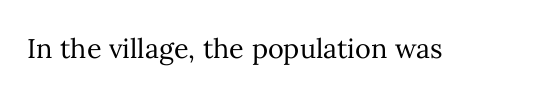
Has an underline been added? It has not. The type is set solid horizontally, with unmodified tracking. The characters are drawn with everyday or finer stroke widths. Every character sits straight up, as roman type does.
